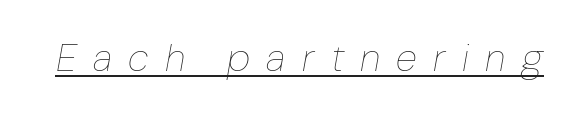
The image shows 39 px thin type, italic (leaning right); set unusually wide letter spacing (+0.42 em), underlined; low stroke contrast and a medium x-height.
